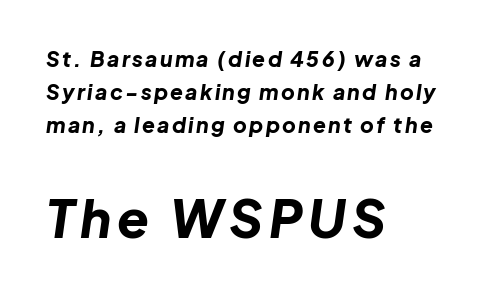
The image shows 52 px bold type, italic (leaning right); set left-aligned, normal line spacing (1.57x), not underlined; the second (bottom) block is 2.48x larger; low stroke contrast and a medium x-height.
